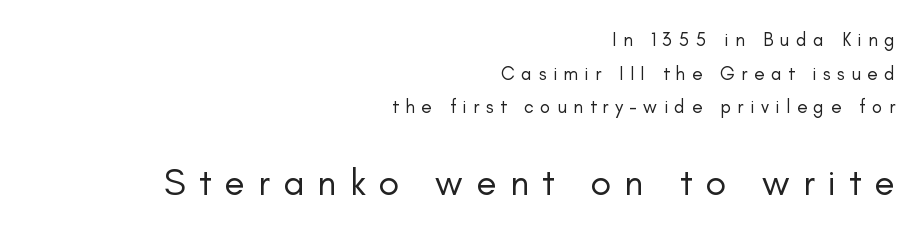
Q: Is the text bold? A: No.
Q: Is the text italic (slanted)? A: No, it is upright.
Q: Is the typeface a serif or a sans-serif typeface? A: Sans-serif.
Q: Is the text underlined? A: No.
Q: How is the paragraph aligned? A: Right-aligned.
Q: Is the spacing between letters normal or unusually wide? A: Unusually wide.
Q: Which block of text is set in a larger size, the first (top) or the second (bottom)? A: The second (bottom) one.
Q: Width (condensed, normal, or wide)? A: Normal.
Q: Stroke contrast? A: Low.
Q: x-height? A: Small.
Q: Monospaced? A: No.
